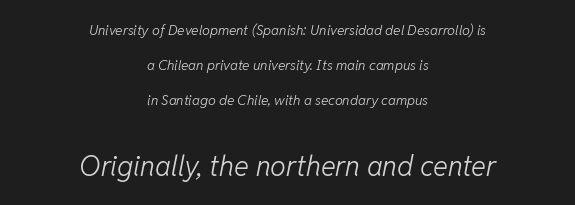
Q: Is the text bold? A: No.
Q: Is the text italic (slanted)? A: Yes, it leans right by about 11 degrees.
Q: Is the text underlined? A: No.
Q: How is the paragraph aligned? A: Centered.
Q: Is the spacing between letters normal or unusually wide? A: Normal.
Q: Is the spacing between lines tight, normal or loose? A: Loose.
Q: Which block of text is set in a larger size, the first (top) or the second (bottom)? A: The second (bottom) one.
Q: Width (condensed, normal, or wide)? A: Normal.
Q: Stroke contrast? A: Low.
Q: x-height? A: Medium.
Q: Monospaced? A: No.
